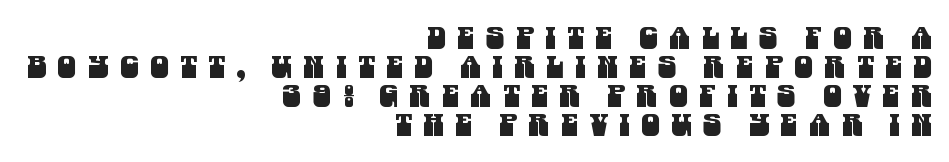
The image shows 30 px condensed sans-serif type; set right-aligned, tight line spacing (0.97x), unusually wide letter spacing (+0.38 em), not underlined; medium stroke contrast and a large x-height.
